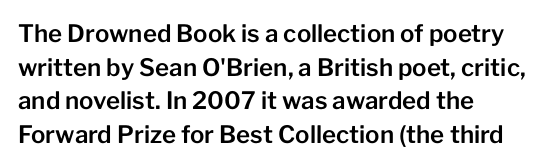
Q: Is the text italic (slanted)? A: No, it is upright.
Q: Is the text underlined? A: No.
Q: How is the paragraph aligned? A: Left-aligned.
Q: Is the spacing between letters normal or unusually wide? A: Normal.
Q: Is the spacing between lines tight, normal or loose? A: Normal.
